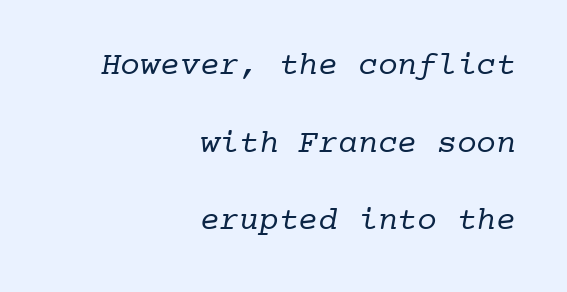
How are the letters spaced? Ordinarily, with no added tracking. These lines stack with their right ends in a neat column. The designer went with a serif here, giving each stem small feet. A typesetter would call this monospace, since all characters share one set width. Unbolded letterforms with no extra heft.
